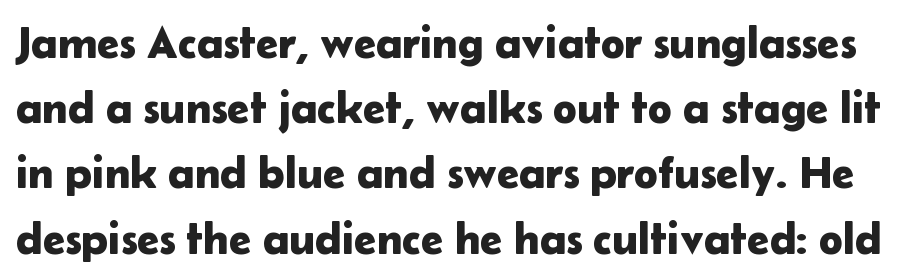
{"serif": "no", "italic": "no", "width": "normal", "stroke_contrast": "low", "x_height": "medium", "monospaced": "no", "underline": "no", "line_spacing": "normal", "line_spacing_ratio": 1.45, "letter_spacing": "normal", "letter_spacing_em": 0.0, "glyph_px": 45}
